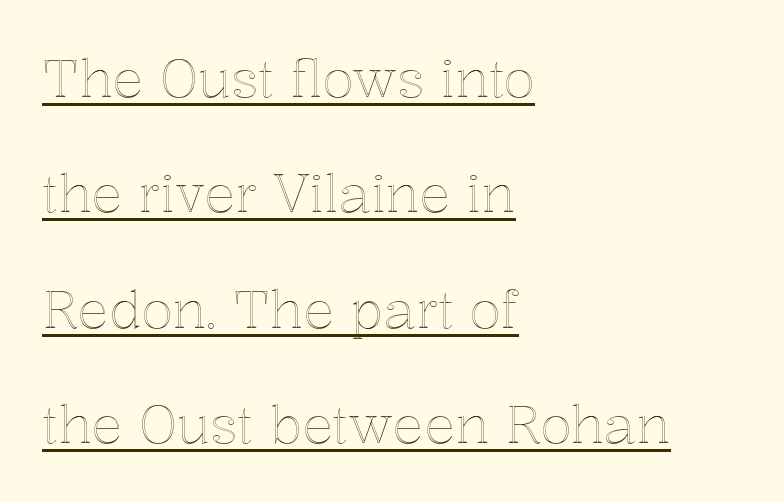
Airy leading. What decoration does the sample have? An underline. Does extra space separate the letters? No, they use regular spacing. These lines are set flush left with a ragged right edge.
